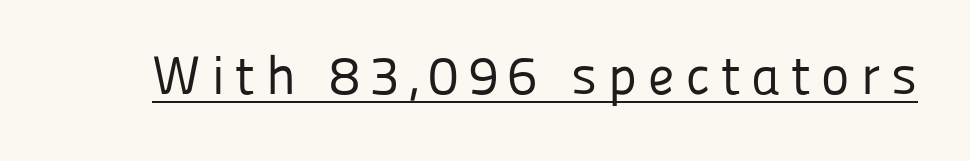
Q: Is the text bold? A: No.
Q: Is the text italic (slanted)? A: No, it is upright.
Q: Is the typeface a serif or a sans-serif typeface? A: Sans-serif.
Q: Is the text underlined? A: Yes.
Q: Is the spacing between letters normal or unusually wide? A: Unusually wide.
Q: Width (condensed, normal, or wide)? A: Normal.
Q: Stroke contrast? A: Low.
Q: x-height? A: Medium.
Q: Monospaced? A: No.
